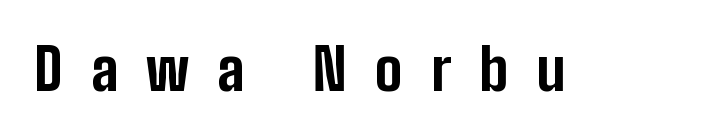
The image shows 57 px bold, condensed sans-serif type, upright; set unusually wide letter spacing (+0.49 em), not underlined; low stroke contrast and a medium x-height.
